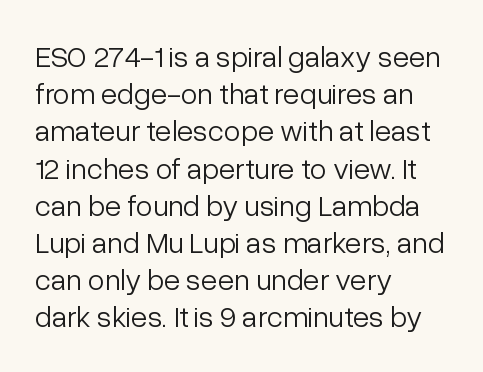
Each line starts at the same left margin while the right side varies. These lines keep a tight, regular rhythm from letter to letter. Note the varied advance widths — an 'i' is clearly narrower than an 'm'. The typesetting does not lean heavy: it is not bold. Rule under the text: the space is simply empty. Letterform terminals end flat and unadorned throughout the passage.
